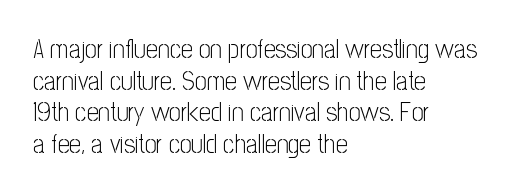
{"italic": "no", "bold": "no", "underline": "no", "align": "left", "line_spacing_ratio": 1.22, "letter_spacing": "normal", "letter_spacing_em": 0.0, "glyph_px": 26}
